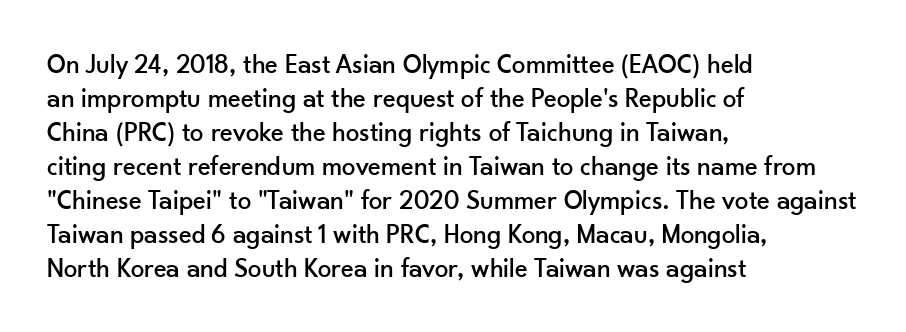
Q: Is the text italic (slanted)? A: No, it is upright.
Q: Is the text underlined? A: No.
Q: How is the paragraph aligned? A: Left-aligned.
Q: Is the spacing between letters normal or unusually wide? A: Normal.
Q: Is the spacing between lines tight, normal or loose? A: Normal.
